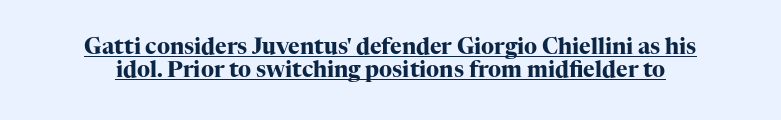
The image shows 22 px bold type, upright; set tight line spacing (1.04x), normal letter spacing, underlined.
